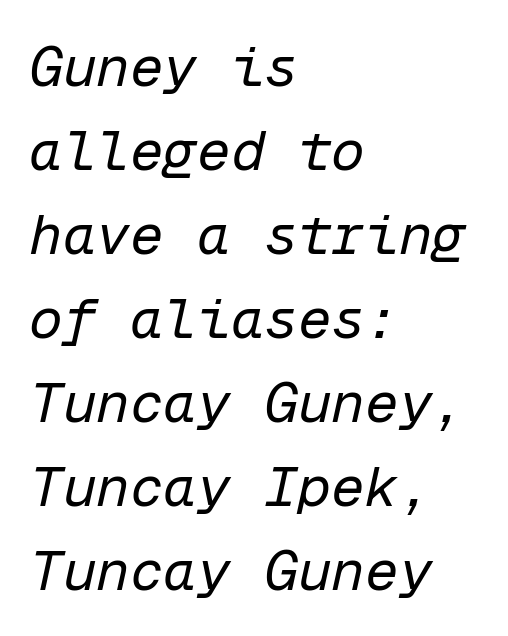
The image shows 56 px regular-weight type, italic (leaning right), monospaced; set left-aligned, normal line spacing (1.5x), normal letter spacing, not underlined; low stroke contrast and a medium x-height.
